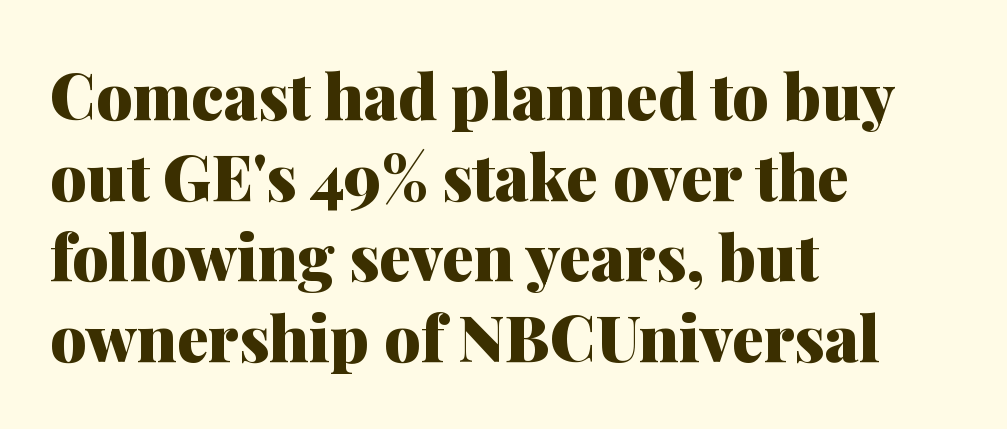
The image shows 64 px heavy serif type, upright; set left-aligned, normal line spacing (1.26x), normal letter spacing, not underlined; medium stroke contrast and a medium x-height.
